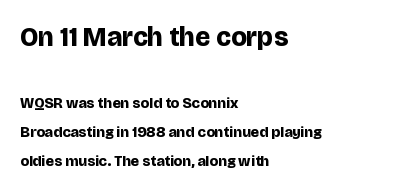
The image shows 27 px bold type, upright; set left-aligned, loose line spacing (1.94x), normal letter spacing, not underlined; the first (top) block is 1.8x larger.
